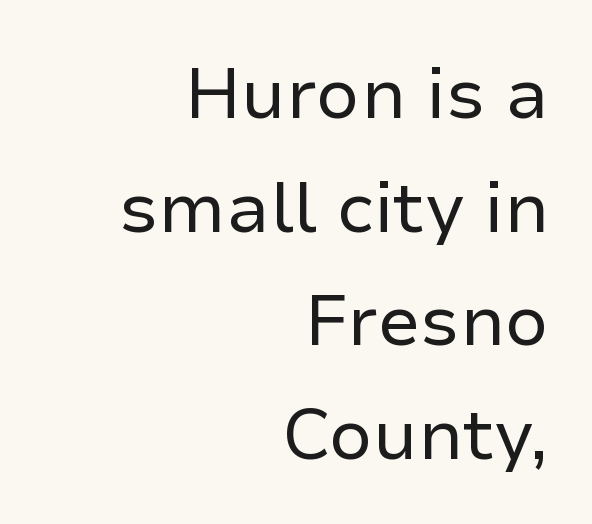
Q: Is the text bold? A: No.
Q: Is the text italic (slanted)? A: No, it is upright.
Q: Is the typeface a serif or a sans-serif typeface? A: Sans-serif.
Q: Is the text underlined? A: No.
Q: How is the paragraph aligned? A: Right-aligned.
Q: Is the spacing between letters normal or unusually wide? A: Normal.
Q: Is the spacing between lines tight, normal or loose? A: Normal.
Q: Width (condensed, normal, or wide)? A: Normal.
Q: Stroke contrast? A: Low.
Q: x-height? A: Medium.
Q: Monospaced? A: No.
